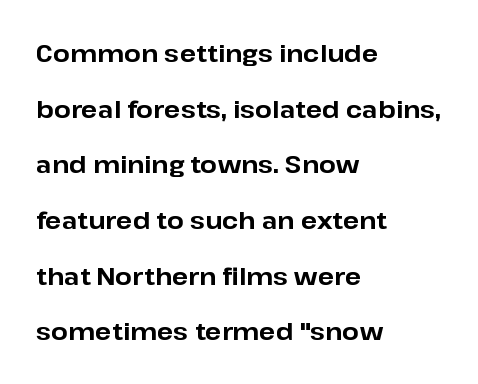
The image shows 24 px bold type, upright; set left-aligned, loose line spacing (2.32x), normal letter spacing, not underlined.
